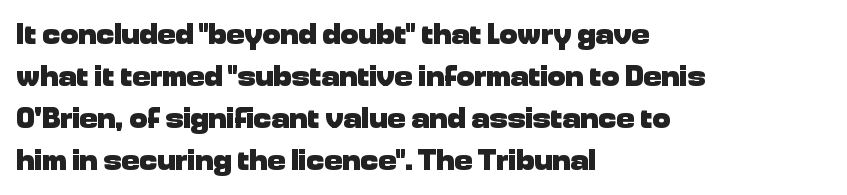
The image shows 30 px heavy sans-serif type, upright; set left-aligned, normal line spacing (1.4x), normal letter spacing, not underlined; low stroke contrast and a medium x-height.
